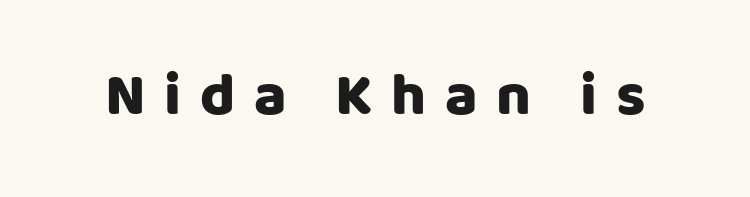
{"serif": "no", "italic": "no", "width": "normal", "stroke_contrast": "low", "x_height": "large", "monospaced": "no", "underline": "no", "letter_spacing": "wide", "letter_spacing_em": 0.31, "glyph_px": 60}
